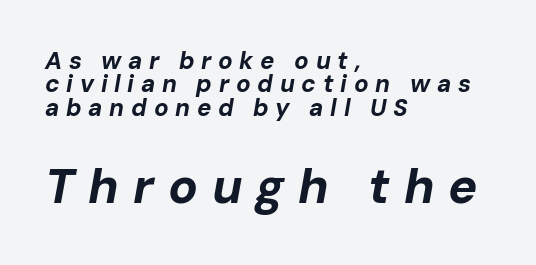
{"italic": "yes", "lean": "right", "slant_degrees": 10, "bold": "yes", "weight": "bold", "width": "normal", "stroke_contrast": "low", "x_height": "medium", "monospaced": "no", "underline": "no", "align": "left", "line_spacing": "tight", "line_spacing_ratio": 0.97, "letter_spacing": "wide", "letter_spacing_em": 0.28, "larger_block": "second", "size_ratio": 2.04, "glyph_px": 49}
